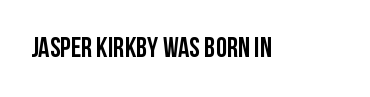
{"serif": "no", "italic": "no", "width": "condensed", "stroke_contrast": "low", "x_height": "large", "monospaced": "no", "underline": "no", "letter_spacing": "normal", "letter_spacing_em": 0.0, "glyph_px": 28}
